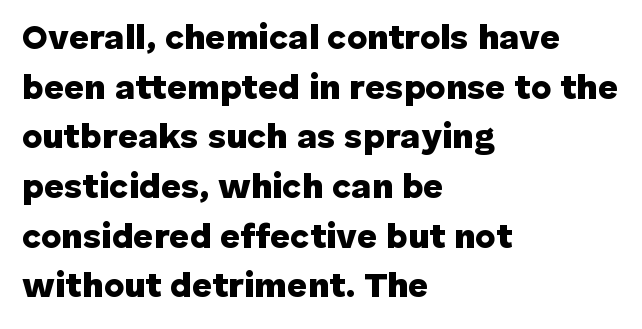
Q: Is the text bold? A: Yes.
Q: Is the text italic (slanted)? A: No, it is upright.
Q: Is the typeface a serif or a sans-serif typeface? A: Sans-serif.
Q: Is the text underlined? A: No.
Q: How is the paragraph aligned? A: Left-aligned.
Q: Is the spacing between letters normal or unusually wide? A: Normal.
Q: Is the spacing between lines tight, normal or loose? A: Normal.
Q: Width (condensed, normal, or wide)? A: Normal.
Q: Stroke contrast? A: Low.
Q: x-height? A: Medium.
Q: Monospaced? A: No.
